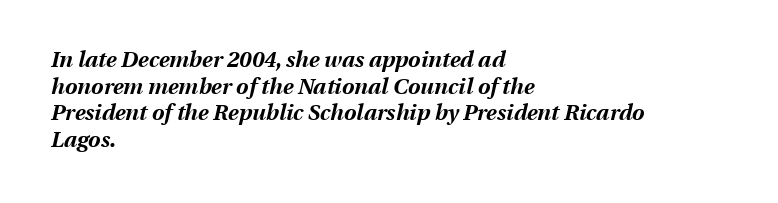
Q: Is the text bold? A: Yes.
Q: Is the text italic (slanted)? A: Yes, it leans right by about 13 degrees.
Q: Is the text underlined? A: No.
Q: How is the paragraph aligned? A: Left-aligned.
Q: Is the spacing between letters normal or unusually wide? A: Normal.
